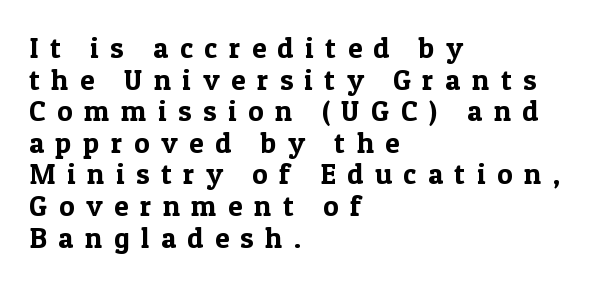
The image shows 29 px serif type, upright; set left-aligned, tight line spacing (1.09x), unusually wide letter spacing (+0.4 em), not underlined; a medium x-height.
